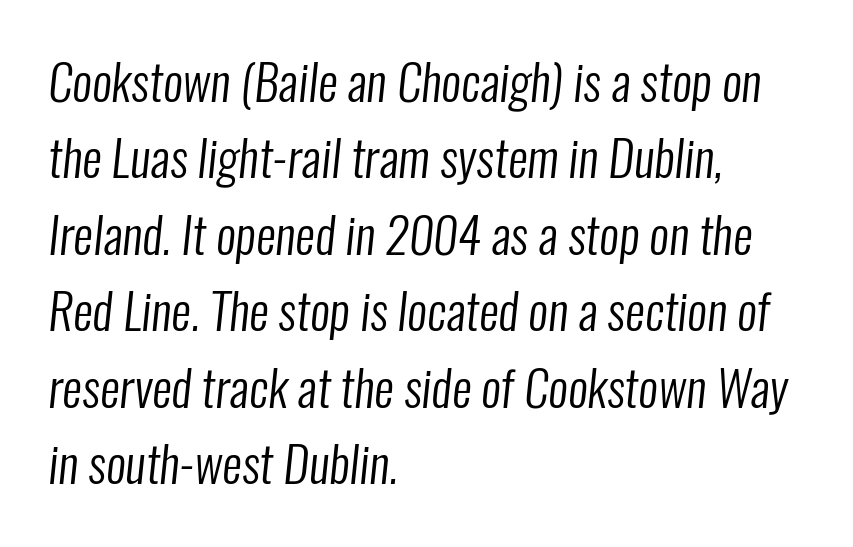
The image shows 49 px regular-weight, condensed sans-serif type; set left-aligned, normal line spacing (1.56x), normal letter spacing, not underlined; low stroke contrast and a medium x-height.
